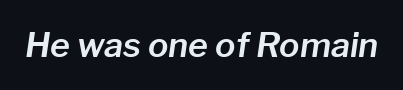
The image shows 34 px text type, italic (leaning right); set normal letter spacing, not underlined; low stroke contrast and a medium x-height.
